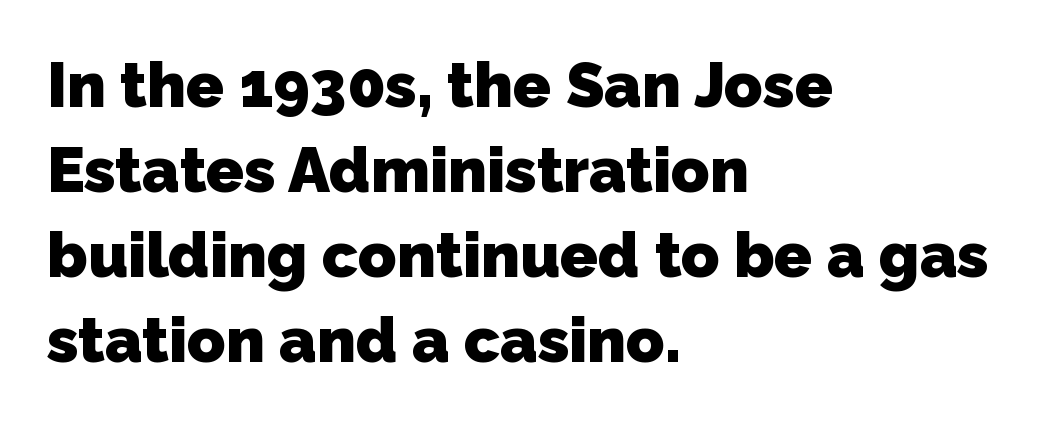
The image shows 63 px heavy sans-serif type; set left-aligned, normal line spacing (1.35x), normal letter spacing, not underlined; low stroke contrast and a medium x-height.
